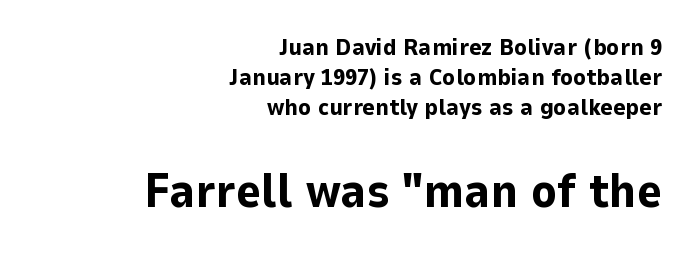
{"serif": "no", "italic": "no", "bold": "yes", "weight": "bold", "width": "normal", "stroke_contrast": "low", "x_height": "medium", "monospaced": "no", "underline": "no", "align": "right", "line_spacing": "normal", "line_spacing_ratio": 1.25, "letter_spacing": "normal", "letter_spacing_em": 0.0, "larger_block": "second", "size_ratio": 2.0, "glyph_px": 48}
